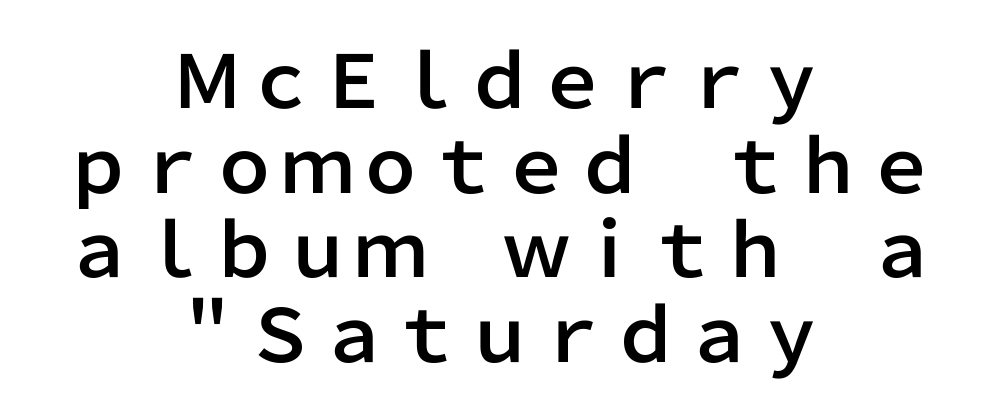
Q: Is the text italic (slanted)? A: No, it is upright.
Q: Is the typeface a serif or a sans-serif typeface? A: Sans-serif.
Q: Is the text underlined? A: No.
Q: How is the paragraph aligned? A: Centered.
Q: Is the spacing between letters normal or unusually wide? A: Normal.
Q: Width (condensed, normal, or wide)? A: Normal.
Q: Stroke contrast? A: Low.
Q: x-height? A: Medium.
Q: Monospaced? A: No.
